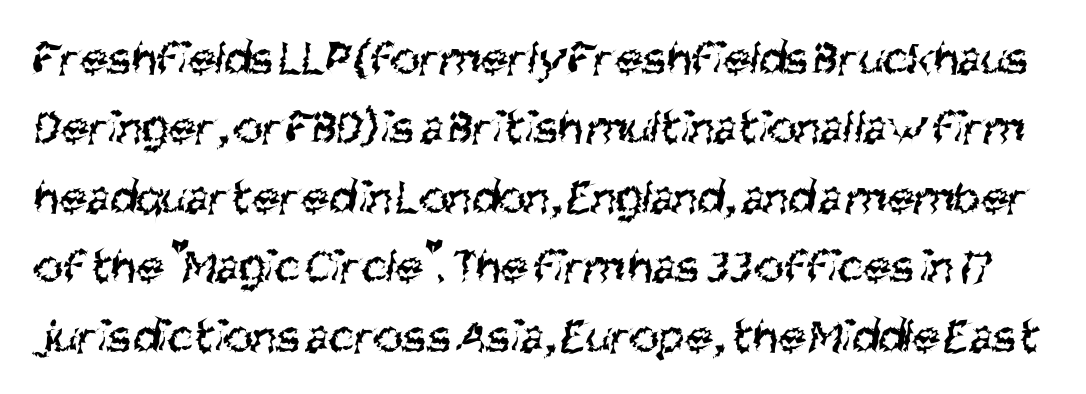
Q: Is the text bold? A: No.
Q: Is the typeface a serif or a sans-serif typeface? A: Sans-serif.
Q: Is the text underlined? A: No.
Q: Is the spacing between letters normal or unusually wide? A: Normal.
Q: Is the spacing between lines tight, normal or loose? A: Normal.
Q: Width (condensed, normal, or wide)? A: Condensed.
Q: Stroke contrast? A: Medium.
Q: x-height? A: Large.
Q: Monospaced? A: No.
